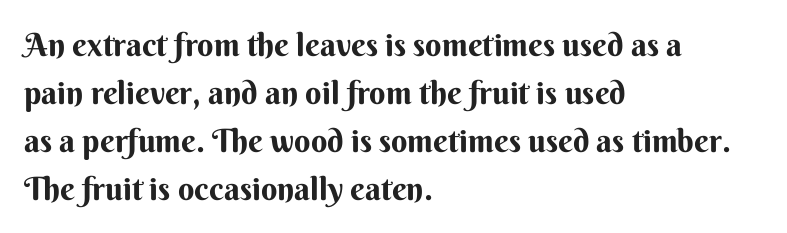
{"serif": "no", "italic": "no", "bold": "yes", "weight": "bold", "width": "normal", "stroke_contrast": "medium", "x_height": "small", "monospaced": "no", "underline": "no", "align": "left", "line_spacing": "normal", "line_spacing_ratio": 1.5, "letter_spacing": "normal", "letter_spacing_em": 0.0, "glyph_px": 32}
